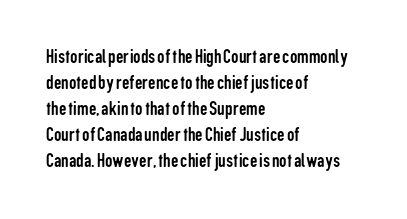
{"italic": "no", "bold": "no", "underline": "no", "align": "left", "line_spacing_ratio": 1.24, "letter_spacing": "normal", "letter_spacing_em": 0.0, "glyph_px": 21}
